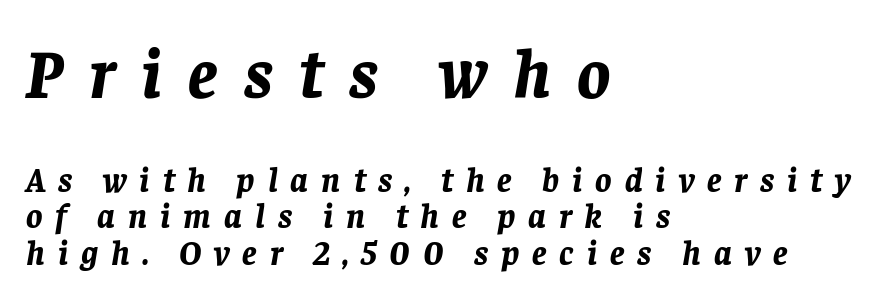
{"italic": "yes", "lean": "right", "slant_degrees": 8, "bold": "yes", "weight": "bold", "width": "normal", "stroke_contrast": "low", "x_height": "large", "monospaced": "no", "underline": "no", "align": "left", "line_spacing": "tight", "line_spacing_ratio": 1.08, "letter_spacing": "wide", "letter_spacing_em": 0.38, "larger_block": "first", "size_ratio": 2.03, "glyph_px": 69}
